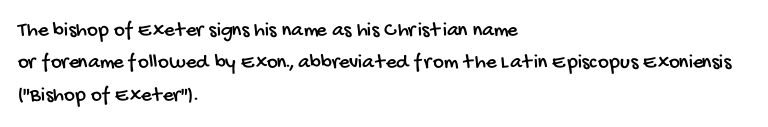
{"underline": "no", "align": "left", "line_spacing": "normal", "line_spacing_ratio": 1.54, "letter_spacing": "normal", "letter_spacing_em": 0.0, "glyph_px": 21}
